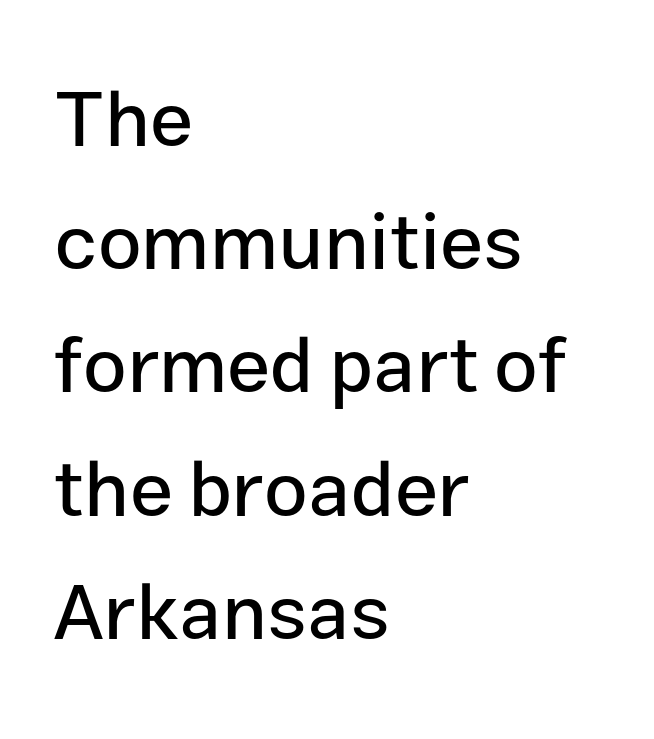
{"serif": "no", "italic": "no", "width": "normal", "stroke_contrast": "low", "x_height": "medium", "monospaced": "no", "underline": "no", "align": "left", "line_spacing": "normal", "line_spacing_ratio": 1.58, "letter_spacing": "normal", "letter_spacing_em": 0.0, "glyph_px": 78}
